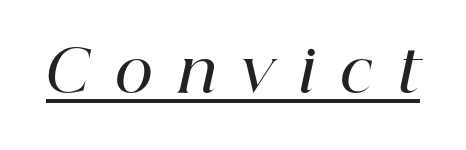
Q: Is the text bold? A: Semi-bold.
Q: Is the text italic (slanted)? A: Yes, it leans right by about 12 degrees.
Q: Is the typeface a serif or a sans-serif typeface? A: Serif.
Q: Is the text underlined? A: Yes.
Q: Is the spacing between letters normal or unusually wide? A: Unusually wide.
Q: Width (condensed, normal, or wide)? A: Normal.
Q: Stroke contrast? A: High.
Q: x-height? A: Medium.
Q: Monospaced? A: No.
